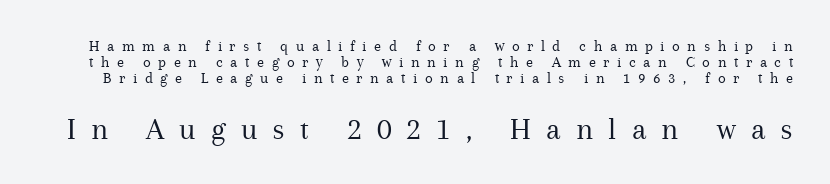
Q: Is the text bold? A: No.
Q: Is the text italic (slanted)? A: No, it is upright.
Q: Is the typeface a serif or a sans-serif typeface? A: Serif.
Q: Is the text underlined? A: No.
Q: Is the spacing between letters normal or unusually wide? A: Unusually wide.
Q: Is the spacing between lines tight, normal or loose? A: Tight.
Q: Which block of text is set in a larger size, the first (top) or the second (bottom)? A: The second (bottom) one.
Q: Width (condensed, normal, or wide)? A: Normal.
Q: Stroke contrast? A: Medium.
Q: x-height? A: Medium.
Q: Monospaced? A: No.
